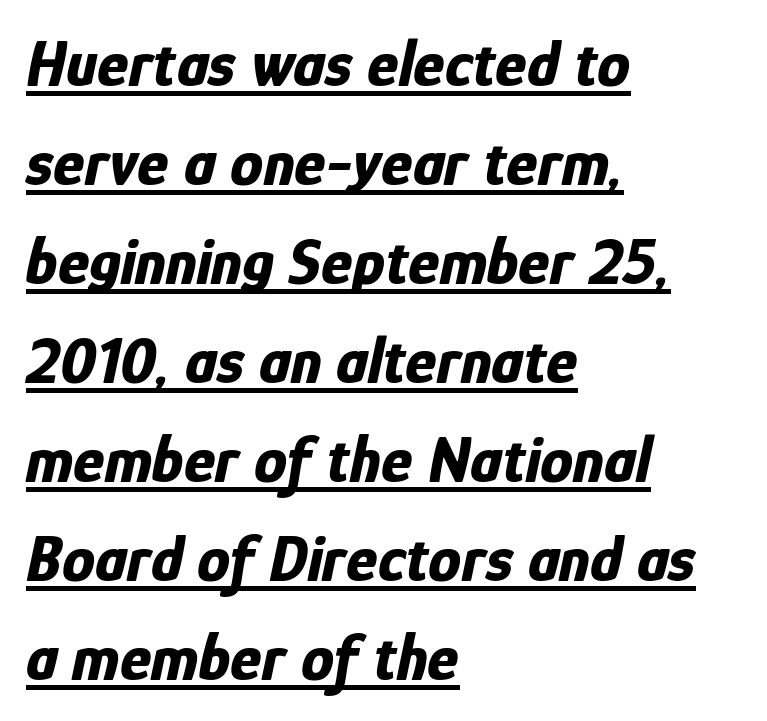
Q: Is the text bold? A: Yes.
Q: Is the text italic (slanted)? A: Yes, it leans right by about 12 degrees.
Q: Is the text underlined? A: Yes.
Q: How is the paragraph aligned? A: Left-aligned.
Q: Is the spacing between letters normal or unusually wide? A: Normal.
Q: Is the spacing between lines tight, normal or loose? A: Normal.
Q: Width (condensed, normal, or wide)? A: Condensed.
Q: Stroke contrast? A: Low.
Q: x-height? A: Medium.
Q: Monospaced? A: No.
